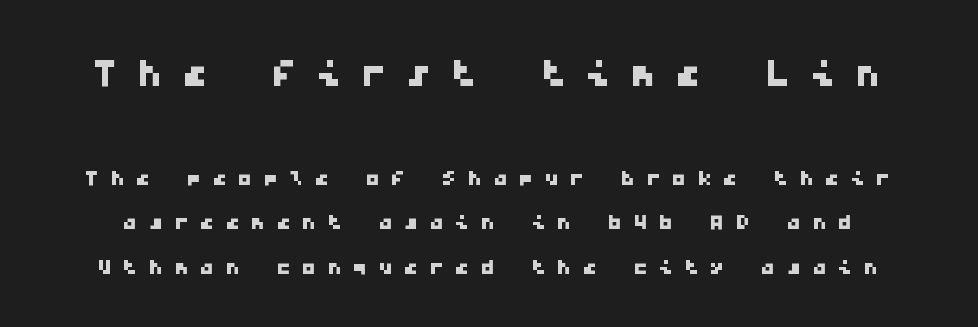
{"serif": "no", "width": "wide", "stroke_contrast": "low", "x_height": "medium", "monospaced": "yes", "underline": "no", "line_spacing": "normal", "line_spacing_ratio": 1.53, "letter_spacing": "wide", "letter_spacing_em": 0.38, "larger_block": "first", "size_ratio": 1.76, "glyph_px": 51}
